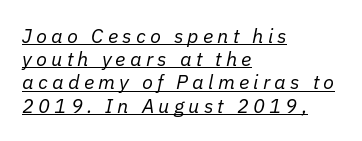
The image shows 20 px text type, italic (leaning right); set left-aligned, line spacing 1.16x, unusually wide letter spacing (+0.21 em), underlined.
